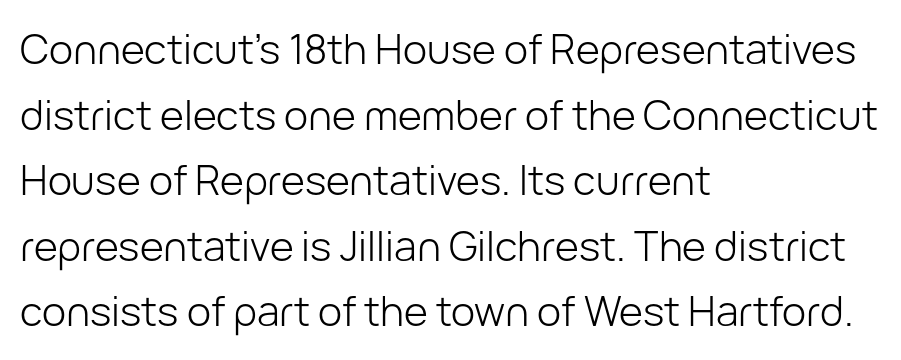
The typeface has the unassuming heft of standard copy or less. Proportional: the letters do not fall into vertical columns. This is sans-serif lettering, the kind often seen on screens and signage. Nothing unusual about the tracking: characters are spaced as the font intends. The lettering stays uniformly vertical, giving the passage a roman look.
